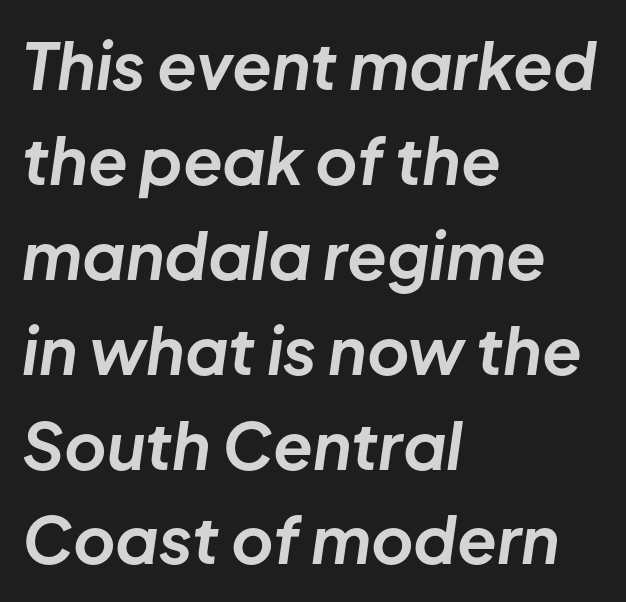
{"italic": "yes", "lean": "right", "slant_degrees": 8, "bold": "yes", "weight": "bold", "width": "normal", "stroke_contrast": "low", "x_height": "medium", "monospaced": "no", "underline": "no", "align": "left", "line_spacing": "normal", "line_spacing_ratio": 1.46, "letter_spacing": "normal", "letter_spacing_em": 0.0, "glyph_px": 65}
